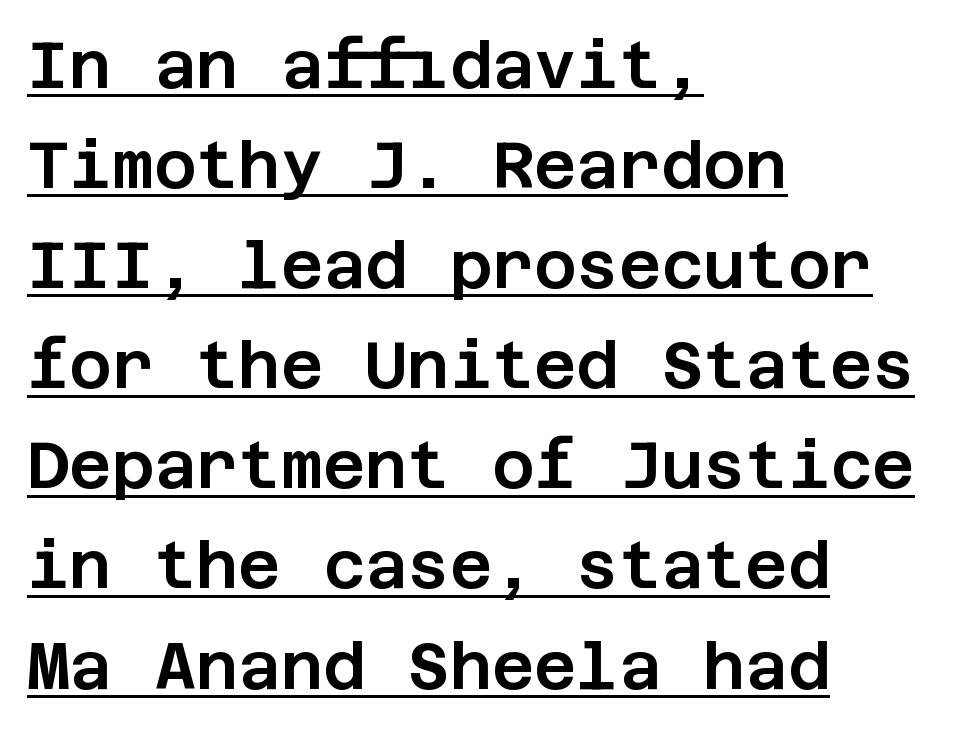
The words here are underlined. The letters stand straight up with perfectly vertical stems. Leftover space on each line is placed entirely after the last word. The passage shown stacks its lines at a standard gap. The designer went with a sans here, leaving each stem footless. Between one letter and the next there's only the usual sliver of space.
